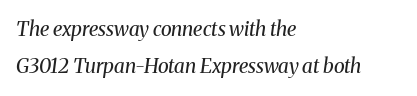
The image shows 20 px text type, italic (leaning right); set left-aligned, line spacing 1.86x, normal letter spacing, not underlined.
